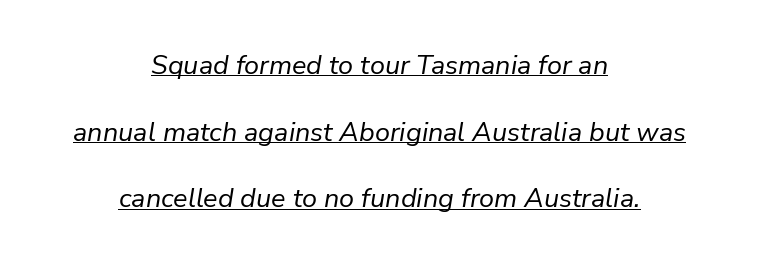
Q: Is the text bold? A: No.
Q: Is the text italic (slanted)? A: Yes, it leans right by about 9 degrees.
Q: Is the text underlined? A: Yes.
Q: How is the paragraph aligned? A: Centered.
Q: Is the spacing between letters normal or unusually wide? A: Normal.
Q: Is the spacing between lines tight, normal or loose? A: Loose.
